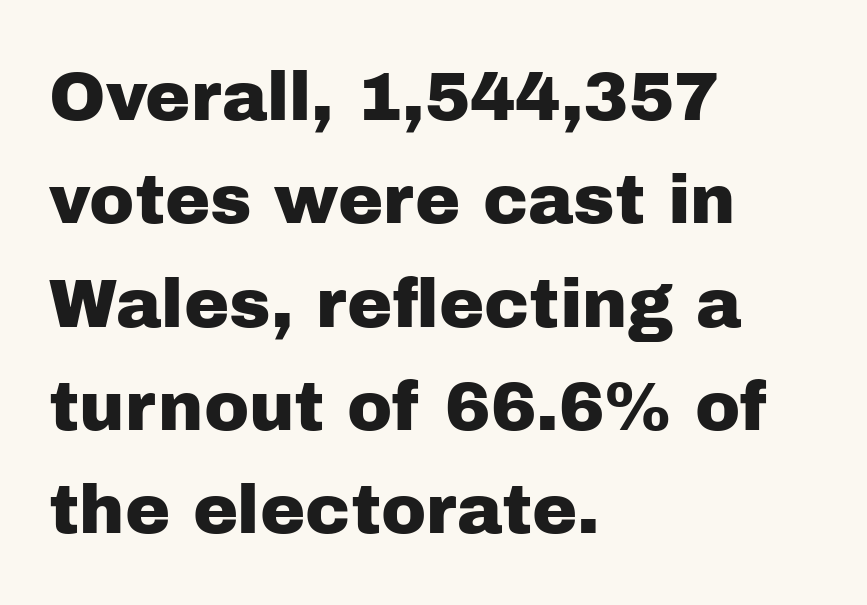
Classification — sans serif. A typesetter would call this leading conventional body-copy spacing. Horizontal alignment here is leftward, the default for most running prose. The passage shown is not underscored anywhere. How are the letters spaced? Ordinarily, with no added tracking.
